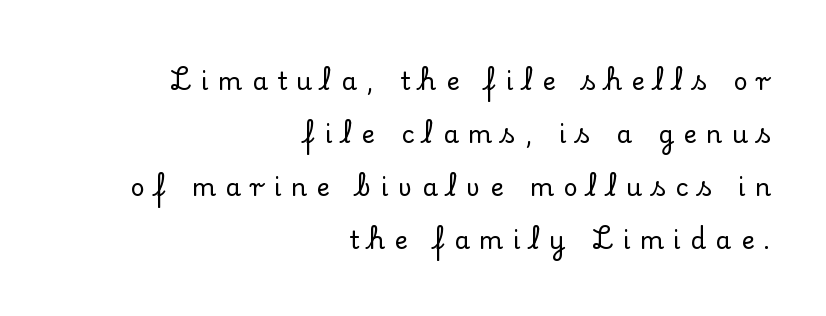
{"italic": "no", "underline": "no", "align": "right", "line_spacing": "loose", "line_spacing_ratio": 2.12, "letter_spacing": "wide", "letter_spacing_em": 0.38, "glyph_px": 25}
